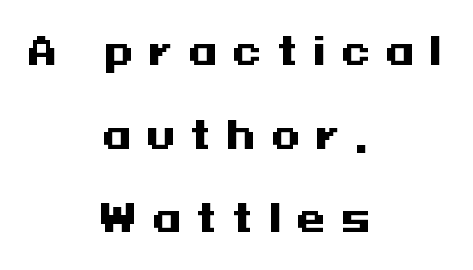
You can tell from the bare stems that sans-serif type was used. Descenders hang freely into open space. Look at the stroke-to-counter ratio: heavy, a bold. How are the letters spaced? Widely, with obvious added tracking. These lines stand farther apart than default settings would place them.
